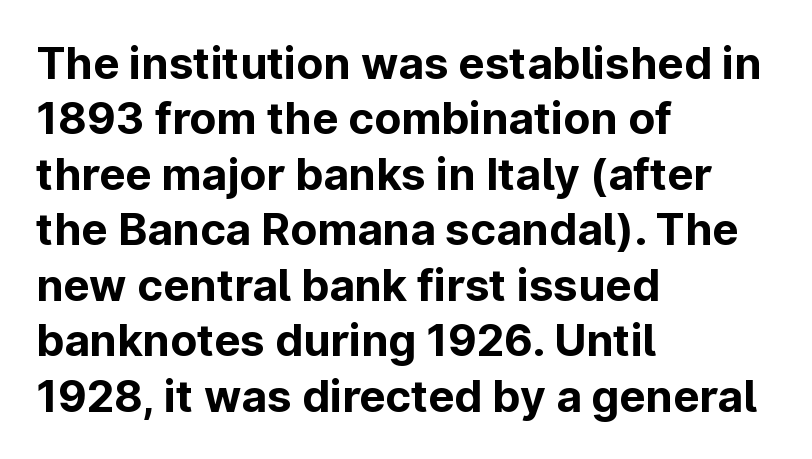
{"serif": "no", "italic": "no", "bold": "yes", "weight": "bold", "width": "normal", "stroke_contrast": "low", "x_height": "medium", "monospaced": "no", "underline": "no", "align": "left", "line_spacing": "normal", "line_spacing_ratio": 1.26, "letter_spacing": "normal", "letter_spacing_em": 0.0, "glyph_px": 44}
